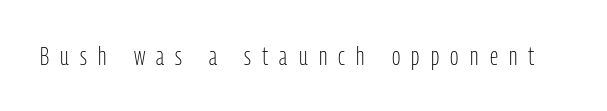
{"italic": "no", "bold": "no", "underline": "no", "letter_spacing": "wide", "letter_spacing_em": 0.45, "glyph_px": 25}
